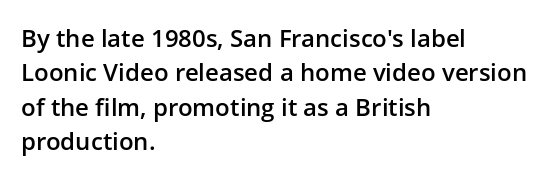
The image shows 24 px text type, upright; set left-aligned, normal line spacing (1.43x), normal letter spacing, not underlined.
